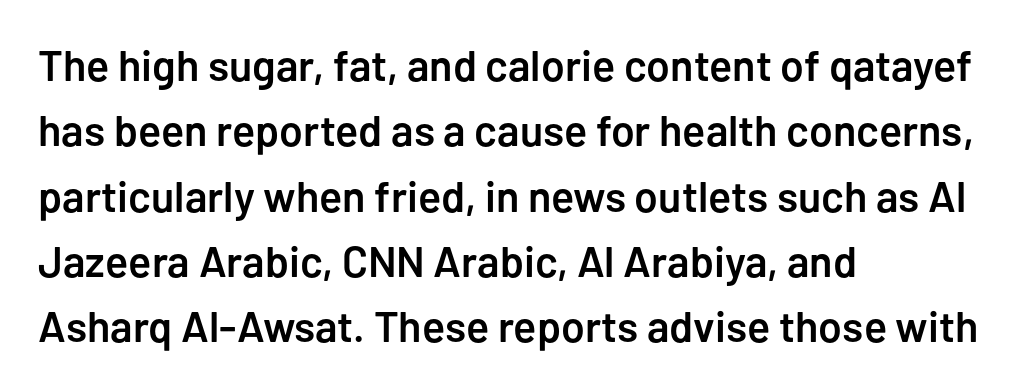
{"serif": "no", "italic": "no", "bold": "semi", "weight": "semibold", "width": "normal", "stroke_contrast": "low", "x_height": "medium", "monospaced": "no", "underline": "no", "align": "left", "line_spacing": "normal", "line_spacing_ratio": 1.52, "letter_spacing": "normal", "letter_spacing_em": 0.0, "glyph_px": 43}
